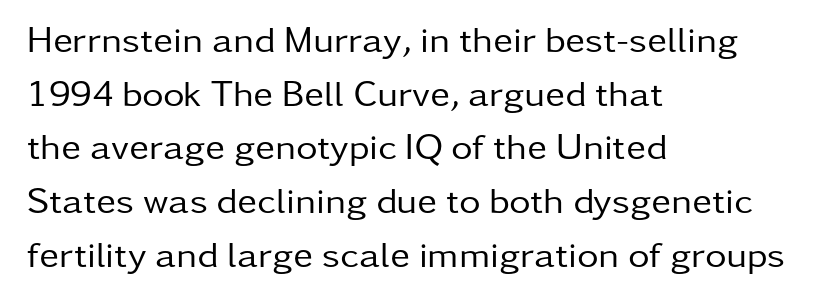
{"serif": "no", "italic": "no", "bold": "no", "weight": "regular", "width": "normal", "stroke_contrast": "low", "x_height": "medium", "monospaced": "no", "underline": "no", "align": "left", "line_spacing": "normal", "line_spacing_ratio": 1.45, "letter_spacing": "normal", "letter_spacing_em": 0.0, "glyph_px": 37}
